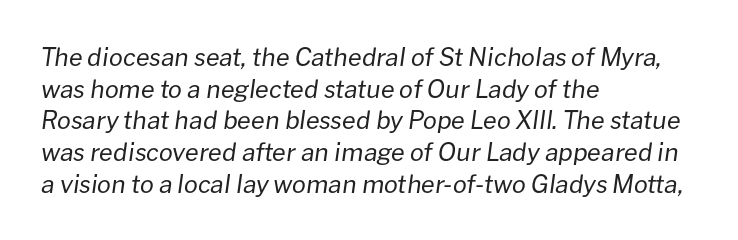
Q: Is the text bold? A: No.
Q: Is the text italic (slanted)? A: Yes, it leans right by about 8 degrees.
Q: Is the text underlined? A: No.
Q: How is the paragraph aligned? A: Left-aligned.
Q: Is the spacing between letters normal or unusually wide? A: Normal.
Q: Is the spacing between lines tight, normal or loose? A: Normal.
